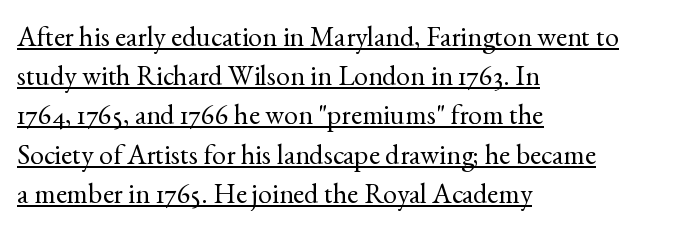
Q: Is the text bold? A: No.
Q: Is the text italic (slanted)? A: No, it is upright.
Q: Is the typeface a serif or a sans-serif typeface? A: Serif.
Q: Is the text underlined? A: Yes.
Q: How is the paragraph aligned? A: Left-aligned.
Q: Is the spacing between letters normal or unusually wide? A: Normal.
Q: Is the spacing between lines tight, normal or loose? A: Normal.
Q: Width (condensed, normal, or wide)? A: Normal.
Q: x-height? A: Small.
Q: Monospaced? A: No.
